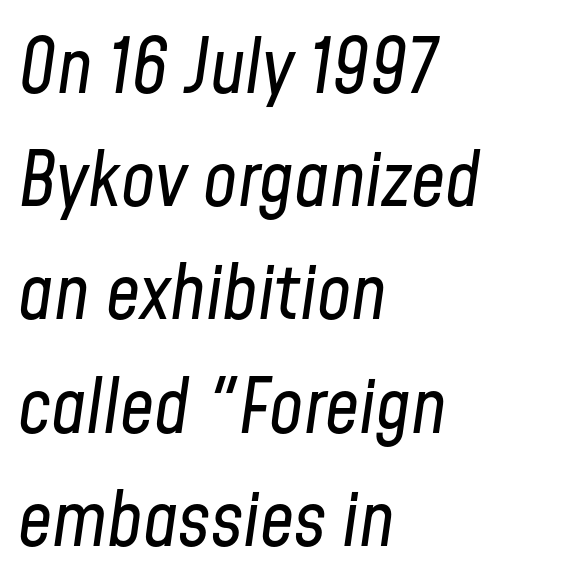
A typesetter would call this zero additional tracking. The ragged edge is on the right, which tells us the setting is flush left. Each letter keeps its own natural width here, so spacing adapts to shape. This is not heavy type; no bold has been used. Unmarked baselines from the first word to the last. One glance says typical: line gaps are just what's usual.
